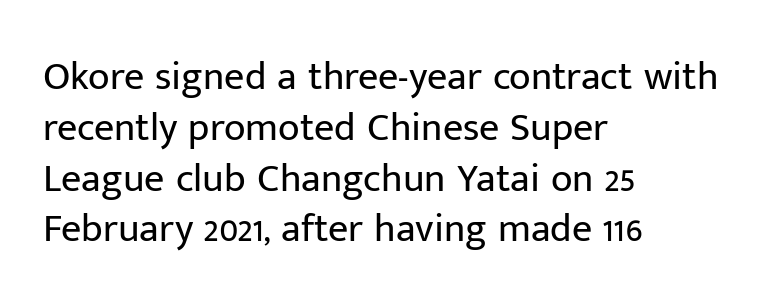
The image shows 40 px regular-weight sans-serif type, upright; set left-aligned, normal line spacing (1.27x), normal letter spacing, not underlined; low stroke contrast and a medium x-height.
